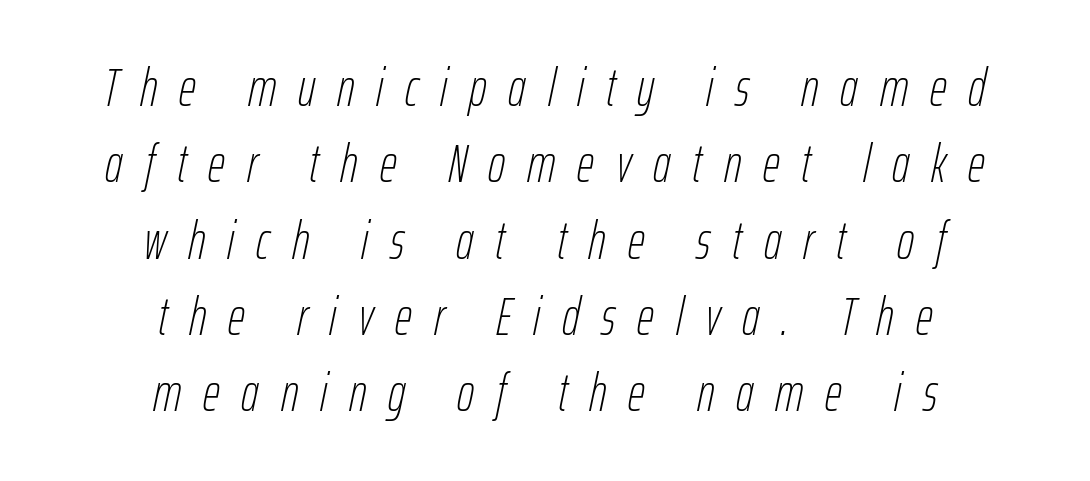
Glyph-to-glyph distance is far greater than everyday printed text. These glyphs show unthickened strokes, regular width or finer. The designer left line spacing at the default. Any mark beneath the type? The region is blank. Layout note: lines centered.
